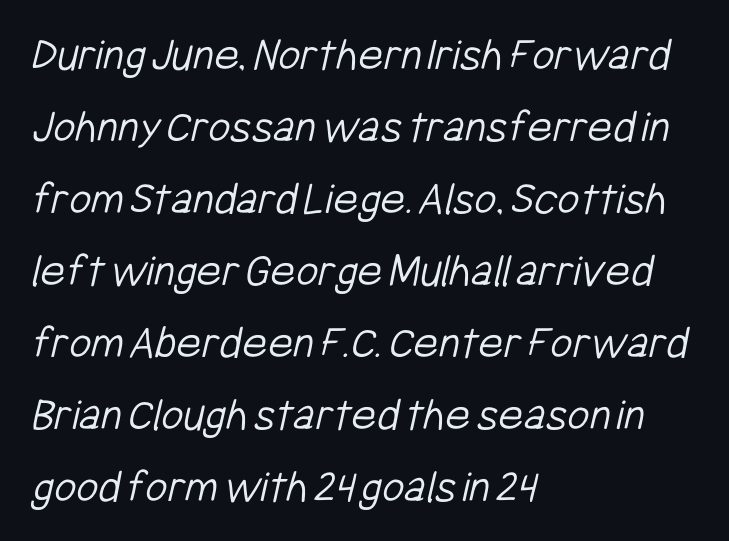
Q: Is the text bold? A: No.
Q: Is the typeface a serif or a sans-serif typeface? A: Sans-serif.
Q: Is the text underlined? A: No.
Q: How is the paragraph aligned? A: Left-aligned.
Q: Is the spacing between letters normal or unusually wide? A: Normal.
Q: Is the spacing between lines tight, normal or loose? A: Normal.
Q: Width (condensed, normal, or wide)? A: Condensed.
Q: Stroke contrast? A: Low.
Q: x-height? A: Medium.
Q: Monospaced? A: No.
